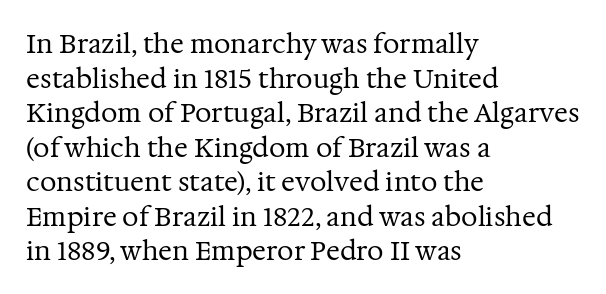
No chunkiness to these letters — they're not bold. A classic flush-left, rag-right setting is used for this passage. One glance says typical: line gaps are just what's usual. The letters sit at their default tracking, neither squeezed nor spread.
